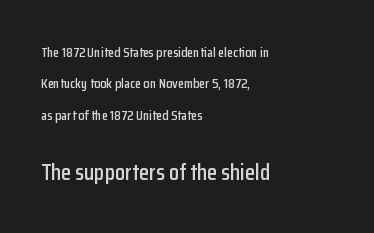
Q: Is the text italic (slanted)? A: No, it is upright.
Q: Is the text underlined? A: No.
Q: How is the paragraph aligned? A: Left-aligned.
Q: Is the spacing between letters normal or unusually wide? A: Normal.
Q: Is the spacing between lines tight, normal or loose? A: Loose.
Q: Which block of text is set in a larger size, the first (top) or the second (bottom)? A: The second (bottom) one.
